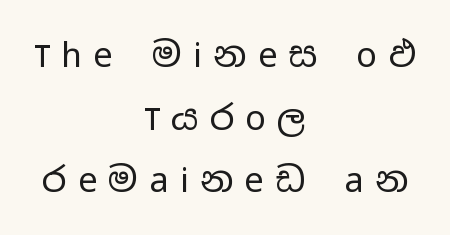
{"serif": "no", "italic": "no", "bold": "no", "weight": "regular", "width": "wide", "stroke_contrast": "low", "x_height": "medium", "monospaced": "no", "underline": "no", "align": "center", "line_spacing_ratio": 1.84, "letter_spacing": "wide", "letter_spacing_em": 0.34, "glyph_px": 34}
